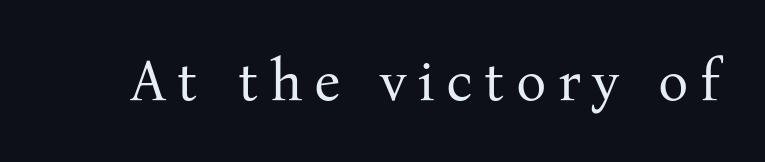
Q: Is the text bold? A: No.
Q: Is the text italic (slanted)? A: No, it is upright.
Q: Is the typeface a serif or a sans-serif typeface? A: Serif.
Q: Is the text underlined? A: No.
Q: Is the spacing between letters normal or unusually wide? A: Unusually wide.
Q: Width (condensed, normal, or wide)? A: Normal.
Q: Stroke contrast? A: Medium.
Q: x-height? A: Medium.
Q: Monospaced? A: No.
